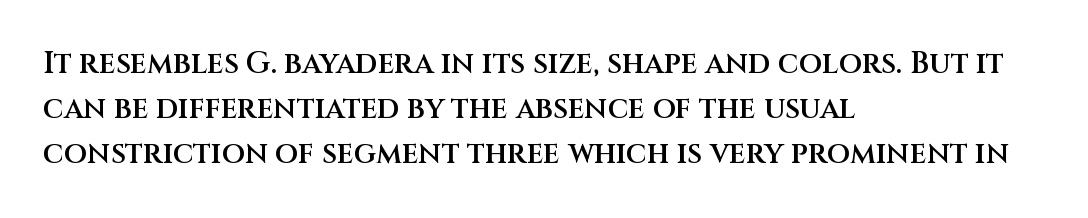
Q: Is the text bold? A: Semi-bold.
Q: Is the text italic (slanted)? A: No, it is upright.
Q: Is the typeface a serif or a sans-serif typeface? A: Sans-serif.
Q: Is the text underlined? A: No.
Q: How is the paragraph aligned? A: Left-aligned.
Q: Is the spacing between letters normal or unusually wide? A: Normal.
Q: Is the spacing between lines tight, normal or loose? A: Normal.
Q: Width (condensed, normal, or wide)? A: Normal.
Q: Stroke contrast? A: Medium.
Q: x-height? A: Large.
Q: Monospaced? A: No.
